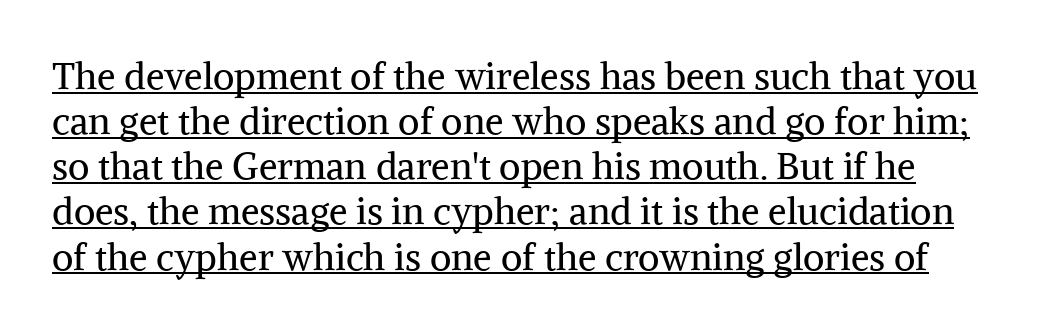
Q: Is the text bold? A: No.
Q: Is the text italic (slanted)? A: No, it is upright.
Q: Is the typeface a serif or a sans-serif typeface? A: Serif.
Q: Is the text underlined? A: Yes.
Q: Is the spacing between letters normal or unusually wide? A: Normal.
Q: Width (condensed, normal, or wide)? A: Normal.
Q: Stroke contrast? A: Medium.
Q: x-height? A: Medium.
Q: Monospaced? A: No.
